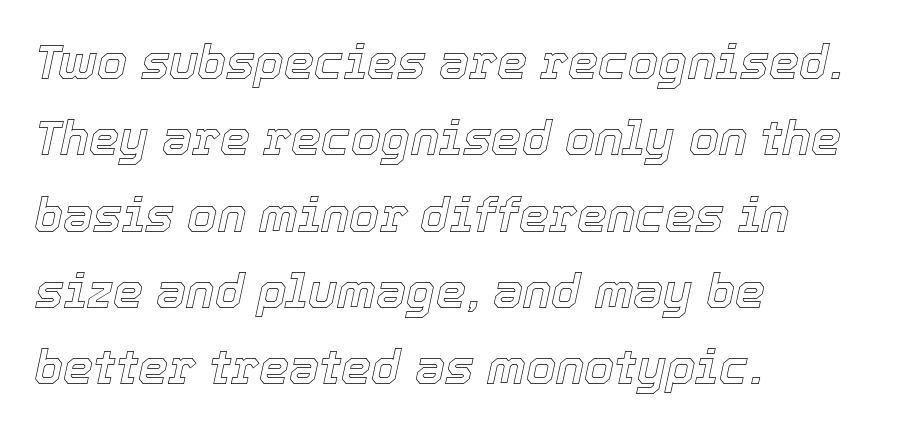
The image shows 48 px text type, italic (leaning right); set left-aligned, normal line spacing (1.59x), normal letter spacing, not underlined; a medium x-height.
